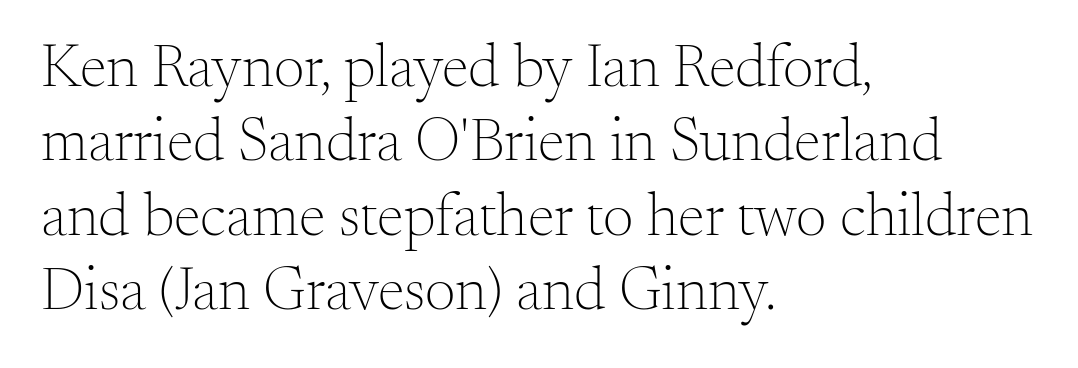
Q: Is the text bold? A: No.
Q: Is the text italic (slanted)? A: No, it is upright.
Q: Is the typeface a serif or a sans-serif typeface? A: Serif.
Q: Is the text underlined? A: No.
Q: How is the paragraph aligned? A: Left-aligned.
Q: Is the spacing between letters normal or unusually wide? A: Normal.
Q: Width (condensed, normal, or wide)? A: Normal.
Q: Stroke contrast? A: Medium.
Q: x-height? A: Small.
Q: Monospaced? A: No.
